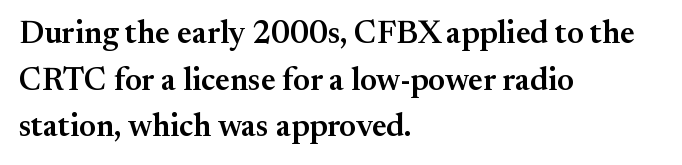
The image shows 32 px semibold serif type, upright; set left-aligned, normal line spacing (1.46x), normal letter spacing, not underlined; medium stroke contrast and a small x-height.
